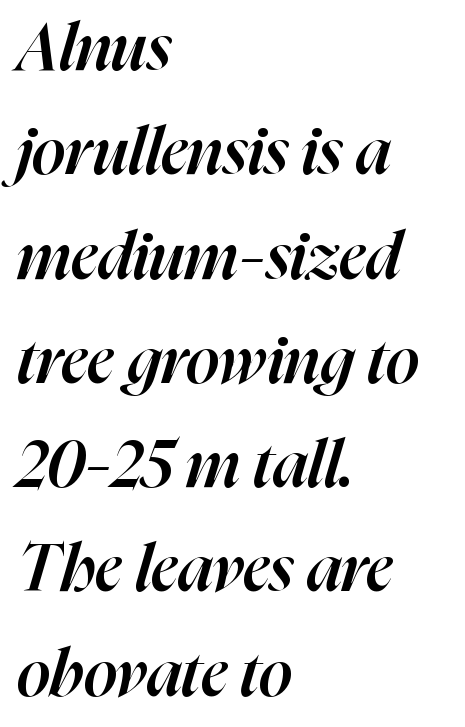
Q: Is the text bold? A: Semi-bold.
Q: Is the text italic (slanted)? A: Yes, it leans right by about 16 degrees.
Q: Is the text underlined? A: No.
Q: How is the paragraph aligned? A: Left-aligned.
Q: Is the spacing between letters normal or unusually wide? A: Normal.
Q: Is the spacing between lines tight, normal or loose? A: Normal.
Q: Width (condensed, normal, or wide)? A: Normal.
Q: Stroke contrast? A: High.
Q: x-height? A: Medium.
Q: Monospaced? A: No.
